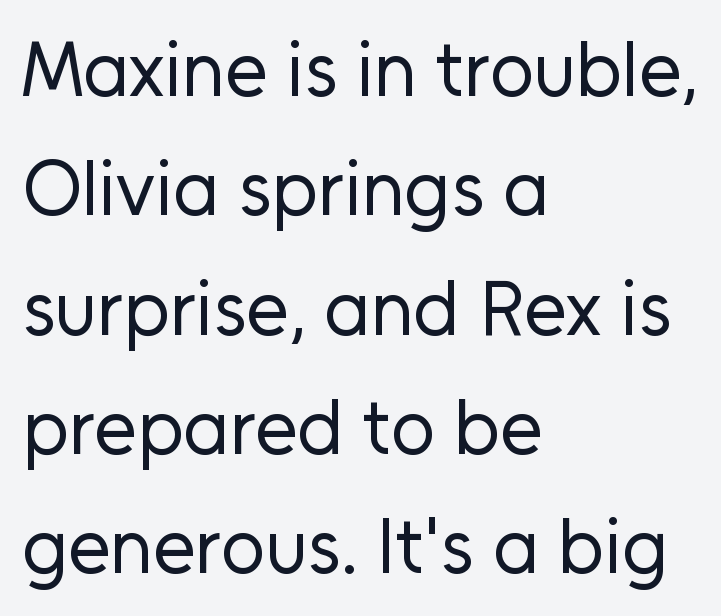
{"serif": "no", "italic": "no", "bold": "no", "weight": "regular", "width": "normal", "stroke_contrast": "low", "x_height": "medium", "monospaced": "no", "underline": "no", "align": "left", "line_spacing": "normal", "line_spacing_ratio": 1.55, "letter_spacing": "normal", "letter_spacing_em": 0.0, "glyph_px": 77}
